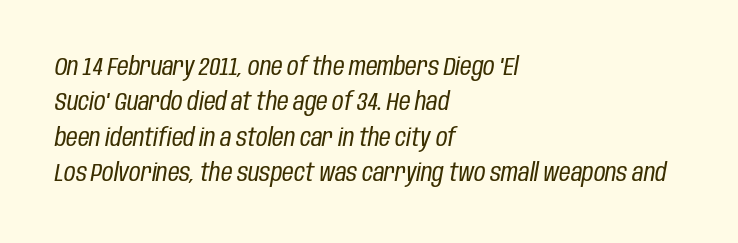
Q: Is the text bold? A: No.
Q: Is the text italic (slanted)? A: Yes, it leans right by about 10 degrees.
Q: Is the text underlined? A: No.
Q: How is the paragraph aligned? A: Left-aligned.
Q: Is the spacing between letters normal or unusually wide? A: Normal.
Q: Is the spacing between lines tight, normal or loose? A: Normal.
